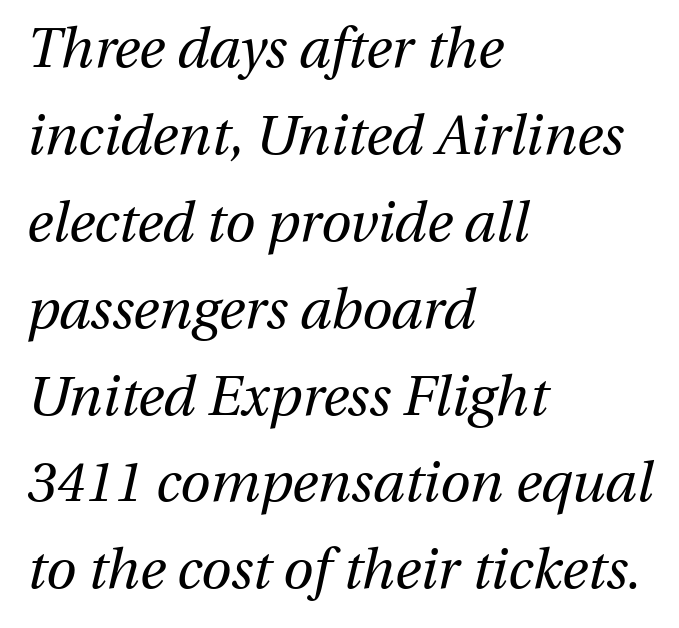
The image shows 55 px regular-weight type, italic (leaning right); set left-aligned, normal line spacing (1.58x), normal letter spacing, not underlined; medium stroke contrast and a medium x-height.
